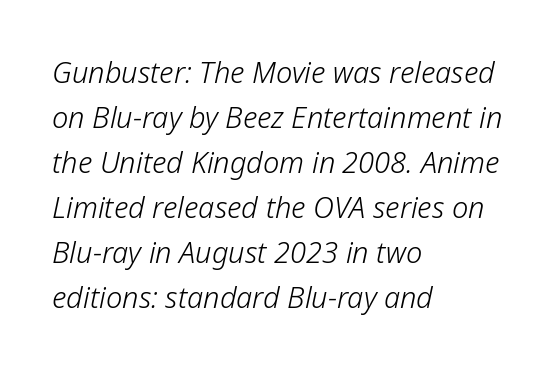
{"italic": "yes", "lean": "right", "slant_degrees": 12, "bold": "no", "weight": "light", "width": "normal", "stroke_contrast": "low", "x_height": "medium", "monospaced": "no", "underline": "no", "align": "left", "line_spacing": "normal", "line_spacing_ratio": 1.55, "letter_spacing": "normal", "letter_spacing_em": 0.0, "glyph_px": 29}
